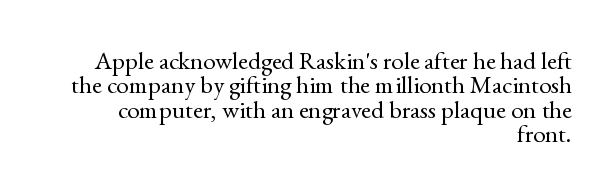
It's the straight-up-and-down kind of type. You could call the tracking neutral — neither tight nor loose. Nobody drew a line under any word here. The letterforms sit at book weight or below. Each line ends at the same right margin while the left side varies. What's the leading like? Squeezed, with rows nearly overlapping.
